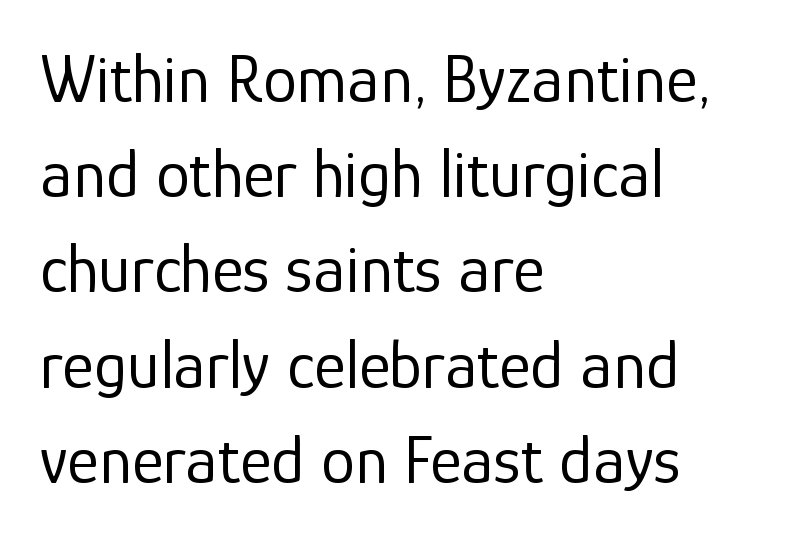
How are the letters spaced? Ordinarily, with no added tracking. The typesetting does not lean heavy: it is not bold. Horizontal alignment here is leftward, the default for most running prose. The designer left line spacing at the default.
